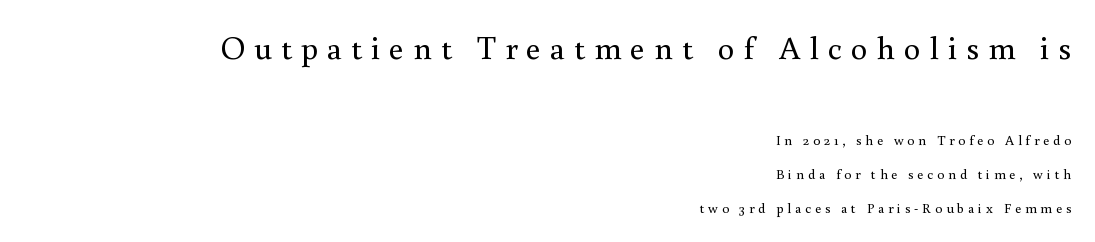
The typesetter chose a ragged-left arrangement here. The font's upright variant was chosen for this text. Typographically, this falls in the serif category. Here the designer chose a conventional face with non-uniform glyph widths. On a weight scale, this lands at 450 or below.
